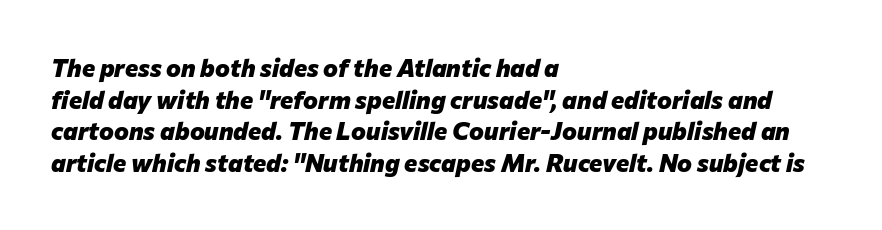
Q: Is the text bold? A: Yes.
Q: Is the text italic (slanted)? A: Yes, it leans right by about 12 degrees.
Q: Is the text underlined? A: No.
Q: How is the paragraph aligned? A: Left-aligned.
Q: Is the spacing between letters normal or unusually wide? A: Normal.
Q: Is the spacing between lines tight, normal or loose? A: Normal.
